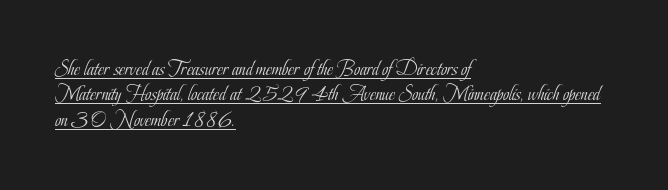
Q: Is the text bold? A: No.
Q: Is the text italic (slanted)? A: Yes.
Q: Is the text underlined? A: Yes.
Q: How is the paragraph aligned? A: Left-aligned.
Q: Is the spacing between letters normal or unusually wide? A: Normal.
